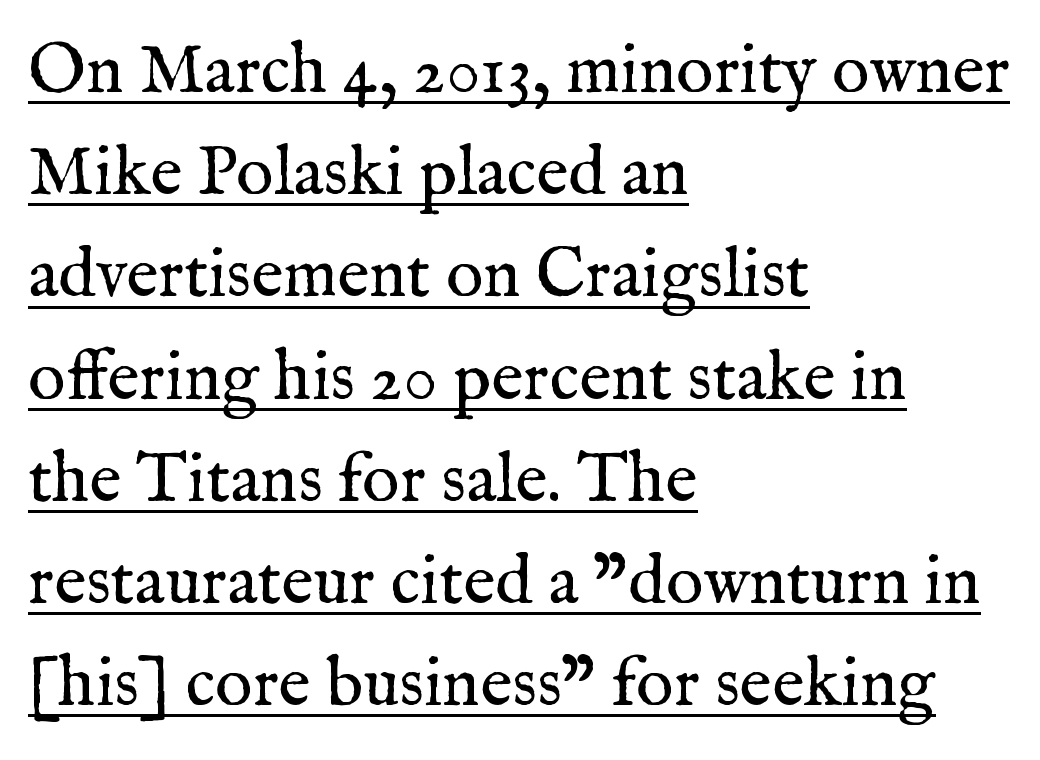
The image shows 70 px regular-weight serif type, upright; set left-aligned, normal line spacing (1.46x), normal letter spacing, underlined; medium stroke contrast and a medium x-height.
